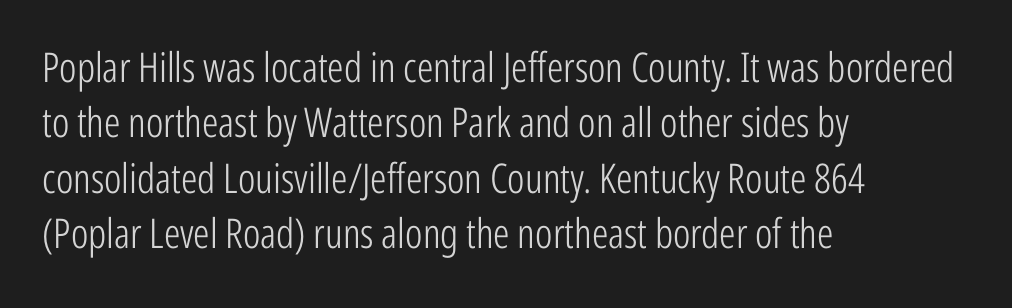
{"serif": "no", "italic": "no", "bold": "no", "weight": "light", "width": "condensed", "stroke_contrast": "low", "x_height": "medium", "monospaced": "no", "underline": "no", "align": "left", "line_spacing": "normal", "line_spacing_ratio": 1.35, "letter_spacing": "normal", "letter_spacing_em": 0.0, "glyph_px": 41}
